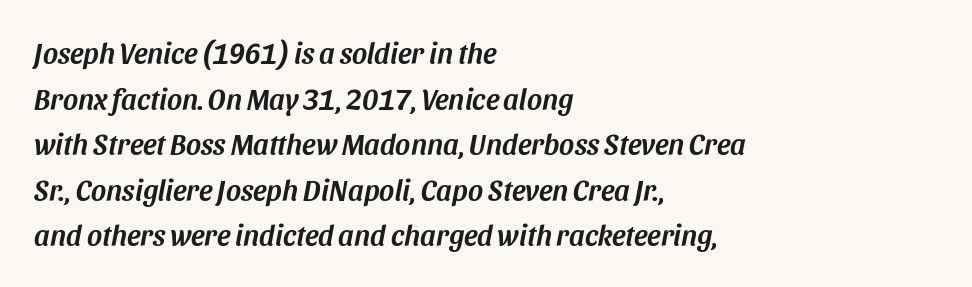
{"italic": "yes", "lean": "right", "slant_degrees": 11, "width": "normal", "stroke_contrast": "medium", "x_height": "large", "monospaced": "no", "underline": "no", "align": "left", "line_spacing": "normal", "line_spacing_ratio": 1.57, "letter_spacing": "normal", "letter_spacing_em": 0.0, "glyph_px": 29}
